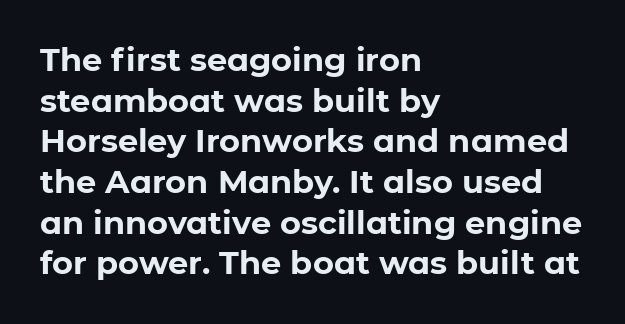
The image shows 32 px bold sans-serif type, upright; set left-aligned, normal line spacing (1.27x), normal letter spacing, not underlined; low stroke contrast and a medium x-height.
